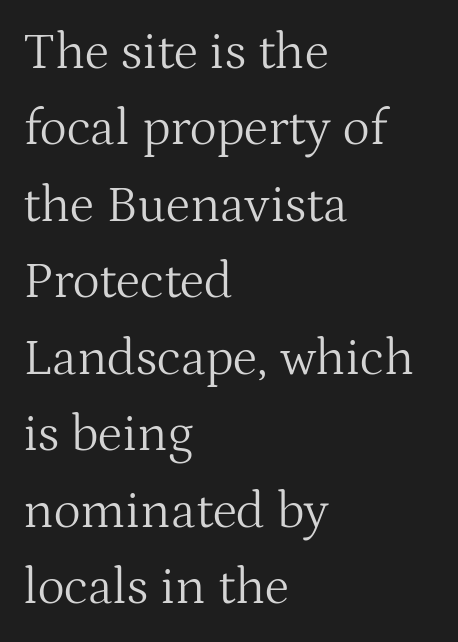
A typesetter would call this proportional, since set widths differ per character. Letterform terminals end in serifs throughout the passage. Only glyphs here, with clear space below each row. Each word holds together tightly as a unit, with standard inter-letter gaps.
